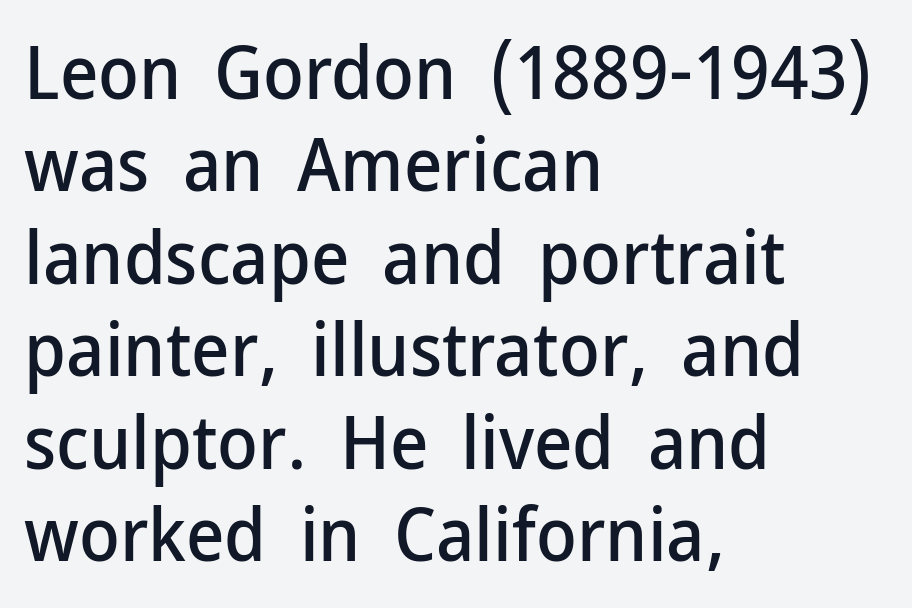
Look at the bottom of the vertical strokes: they stop flat, with no serifs. No extra tracking has been applied to these lines. Posture: straight, roman, zero tilt. The rendering uses natural spacing where letterforms have individual widths. A classic flush-left, rag-right setting is used for this passage. Lines of text with bare space underneath.
